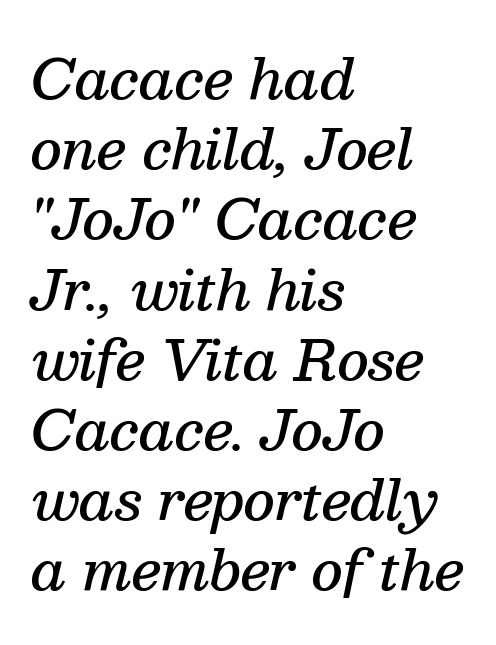
There's an unmistakable incline to the writing here. Do the characters align in a grid? No, the font is proportional. The passage shown is typeset with a serif family. A student would call this left alignment; a typographer would say flush left, rag right.
